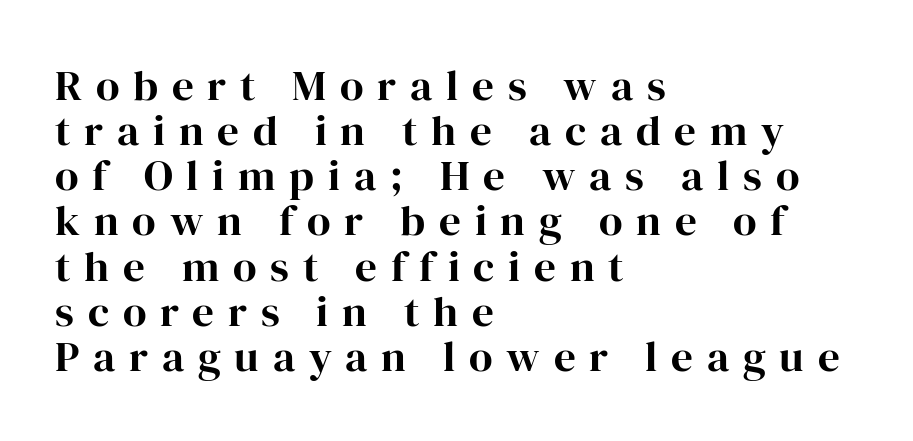
The image shows 43 px bold serif type, upright; set left-aligned, tight line spacing (1.05x), unusually wide letter spacing (+0.32 em), not underlined; high stroke contrast and a medium x-height.
